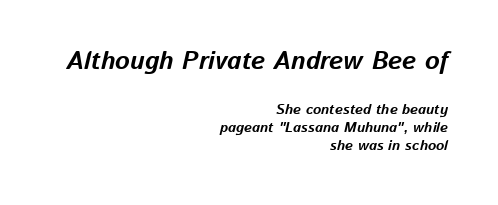
I'd describe the lettering as bold — thick and assertive. A flush-right, rag-left setting is used for this passage. Line spacing here is normal. Which of the two is more prominent by size? The first, at the top. The letterforms sit shoulder to shoulder at normal distance. Underline: absent.
